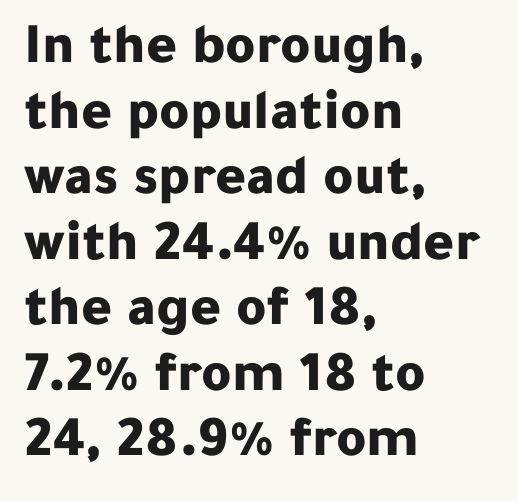
The image shows 58 px bold sans-serif type, upright; set left-aligned, tight line spacing (1.13x), normal letter spacing, not underlined; low stroke contrast and a medium x-height.
